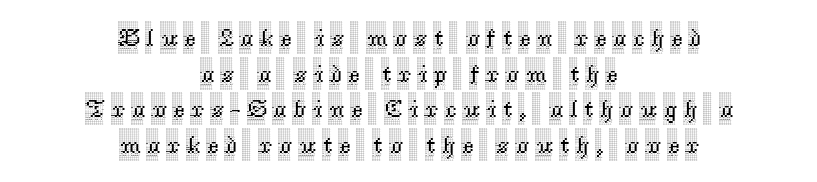
Unmarked baselines from the first word to the last. It's the straight-up-and-down kind of type. Compared with typical paragraphs, the rows here are spaced about the same. Compared with typical body copy, the letter spacing here is much looser. The rendering positions every line midway between the sides.
